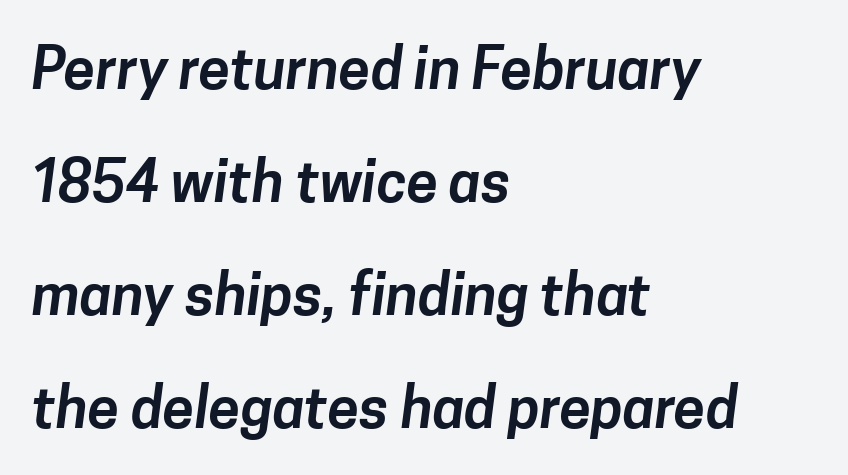
{"serif": "no", "width": "normal", "stroke_contrast": "low", "x_height": "medium", "monospaced": "no", "underline": "no", "align": "left", "line_spacing": "loose", "line_spacing_ratio": 1.98, "letter_spacing": "normal", "letter_spacing_em": 0.0, "glyph_px": 57}
